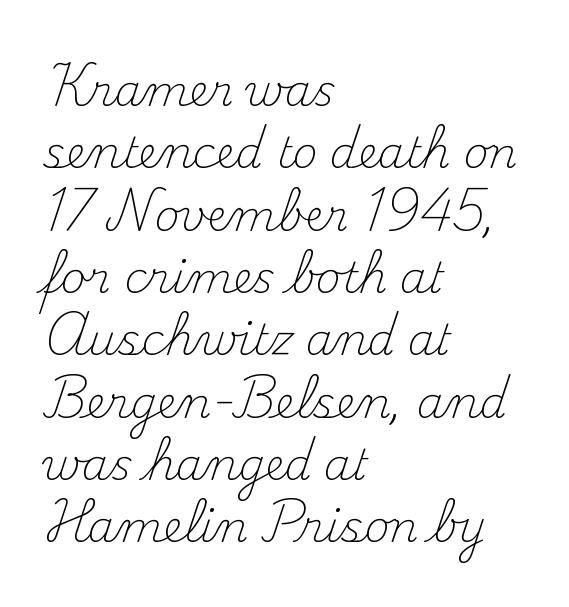
Q: Is the text bold? A: No.
Q: Is the text italic (slanted)? A: Yes.
Q: Is the typeface a serif or a sans-serif typeface? A: Serif.
Q: Is the text underlined? A: No.
Q: How is the paragraph aligned? A: Left-aligned.
Q: Is the spacing between letters normal or unusually wide? A: Normal.
Q: Is the spacing between lines tight, normal or loose? A: Normal.
Q: Width (condensed, normal, or wide)? A: Normal.
Q: Stroke contrast? A: Medium.
Q: x-height? A: Small.
Q: Monospaced? A: No.
